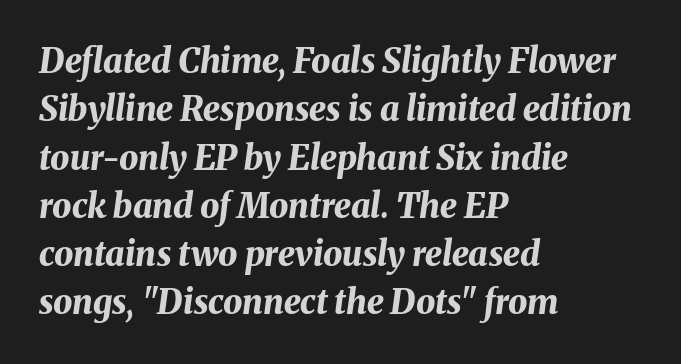
Q: Is the text bold? A: Yes.
Q: Is the text italic (slanted)? A: Yes, it leans right by about 8 degrees.
Q: Is the text underlined? A: No.
Q: How is the paragraph aligned? A: Left-aligned.
Q: Is the spacing between letters normal or unusually wide? A: Normal.
Q: Is the spacing between lines tight, normal or loose? A: Normal.
Q: Width (condensed, normal, or wide)? A: Normal.
Q: Stroke contrast? A: Medium.
Q: x-height? A: Medium.
Q: Monospaced? A: No.
